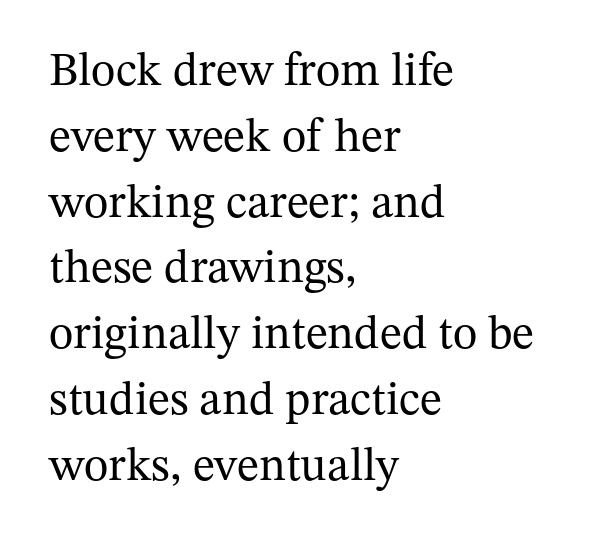
Is this a fixed-width face? No — the glyphs have proportional, varying widths. The font's upright variant was chosen for this text. One-word summary of the alignment: left. Line spacing here is normal. Beneath every word, the page is bare.
